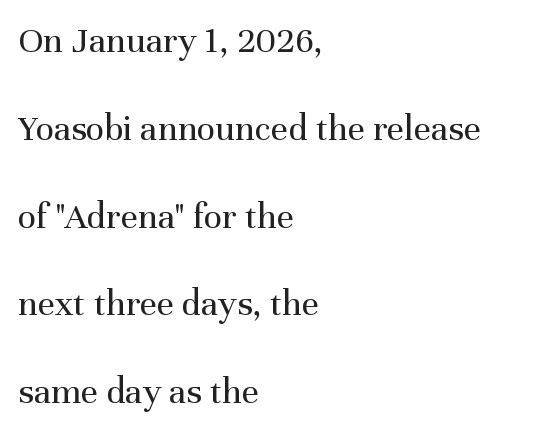
The image shows 38 px regular-weight serif type, upright; set left-aligned, loose line spacing (2.31x), normal letter spacing, not underlined; medium stroke contrast and a medium x-height.
